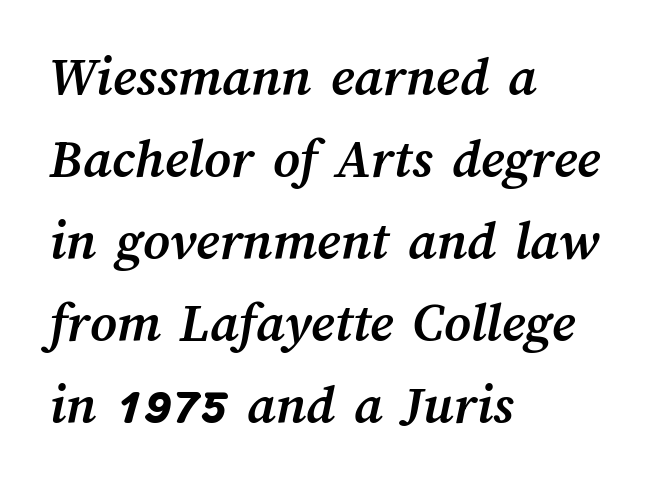
The rendering anchors every line to the left-hand side. The rendering keeps characters at their native spacing. Bold? Absolutely — the strokes are thick and heavy. This sample has the flowing, uneven cadence of proportional lettering.
